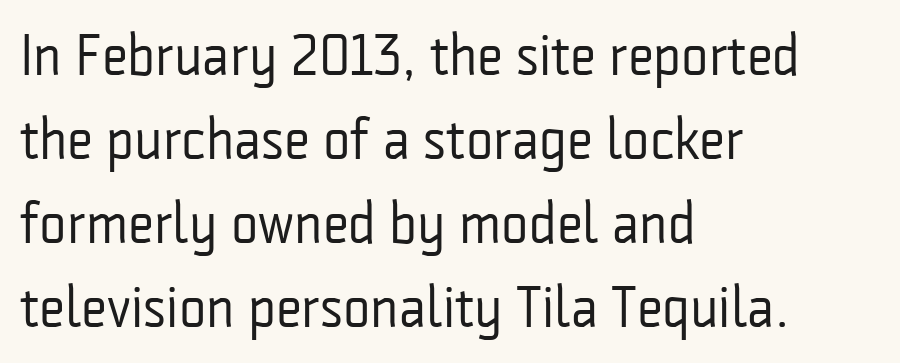
The image shows 58 px regular-weight, condensed sans-serif type, upright; set left-aligned, normal line spacing (1.45x), normal letter spacing, not underlined; low stroke contrast and a medium x-height.
